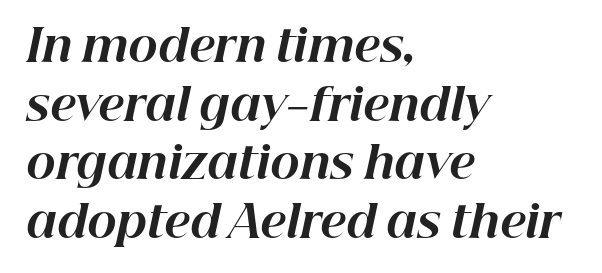
Short and long lines alike share a common starting point at left. The glyphs are unaccompanied by any horizontal stroke below them. The letters advance in unequal steps, a hallmark of proportional type. Letter spacing: default. The leading is moderate, giving the passage an even texture.
